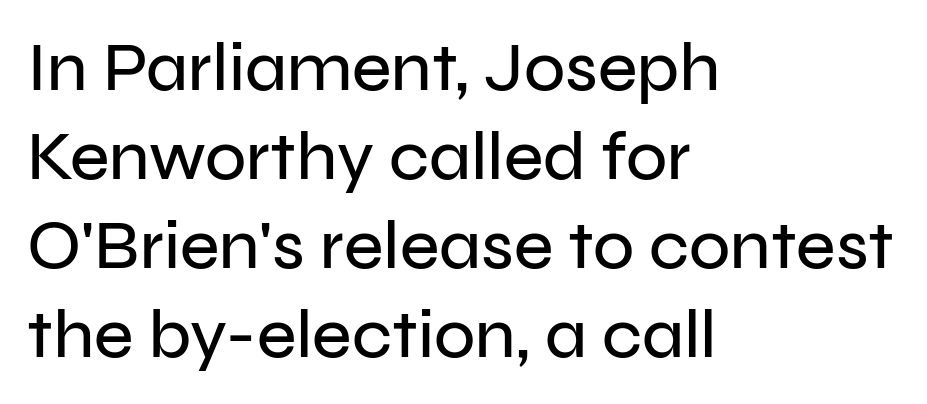
The image shows 68 px sans-serif type, upright; set left-aligned, normal line spacing (1.31x), normal letter spacing, not underlined; low stroke contrast and a medium x-height.
